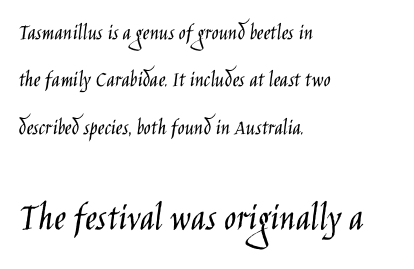
Reading down the block, your eye returns to a fixed left position each line. Is the lower block the larger one? Yes — the lower block carries the bigger type. Descenders are the only things crossing below the line. Each letter keeps its own natural width here, so spacing adapts to shape. No letter is thick-stroked: the sample isn't bold.
